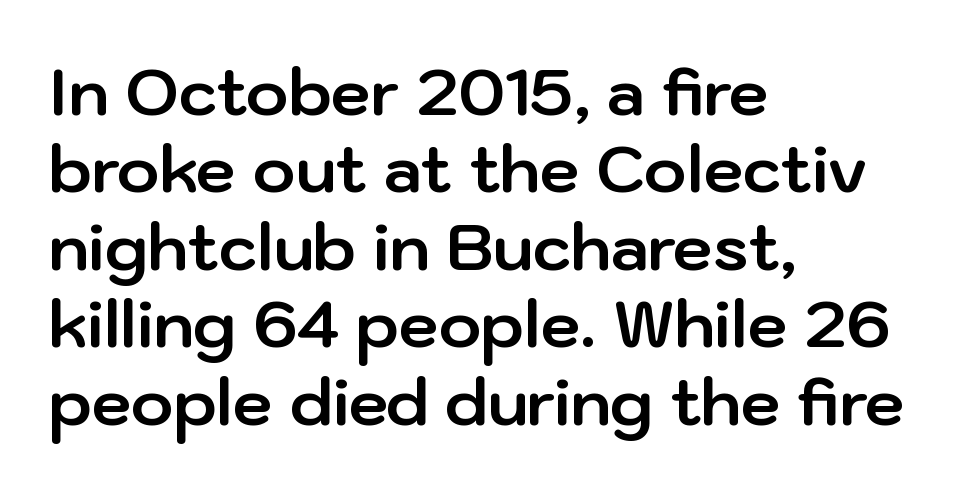
Q: Is the text bold? A: Yes.
Q: Is the text italic (slanted)? A: No, it is upright.
Q: Is the typeface a serif or a sans-serif typeface? A: Sans-serif.
Q: Is the text underlined? A: No.
Q: How is the paragraph aligned? A: Left-aligned.
Q: Is the spacing between letters normal or unusually wide? A: Normal.
Q: Width (condensed, normal, or wide)? A: Normal.
Q: Stroke contrast? A: Low.
Q: x-height? A: Medium.
Q: Monospaced? A: No.
